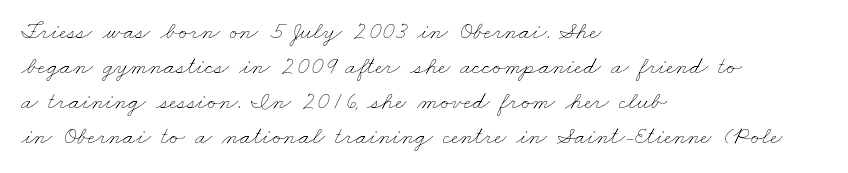
{"bold": "no", "underline": "no", "align": "left", "line_spacing": "normal", "line_spacing_ratio": 1.4, "letter_spacing": "normal", "letter_spacing_em": 0.0, "glyph_px": 25}
